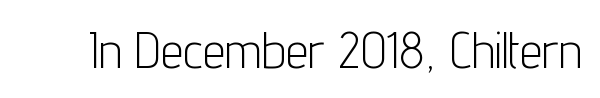
A typesetter would call this zero additional tracking. Serifs: no, the terminals of the letterforms are clean. Ordinary non-slanted type is in use. Is this a fixed-width face? No — the glyphs have proportional, varying widths. The weight tops out at a normal text grade.
